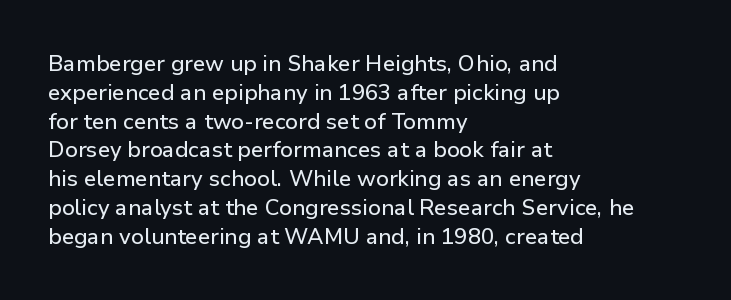
The image shows 22 px text type, upright; set left-aligned, normal line spacing (1.31x), normal letter spacing, not underlined.
